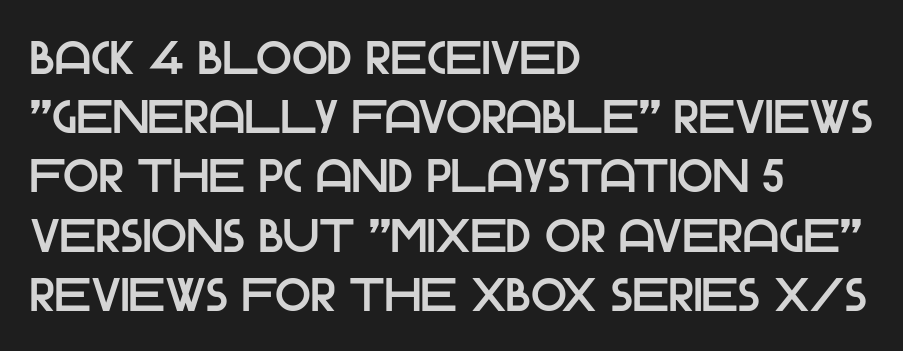
The image shows 47 px sans-serif type, upright; set left-aligned, normal line spacing (1.26x), normal letter spacing, not underlined; low stroke contrast and a large x-height.
